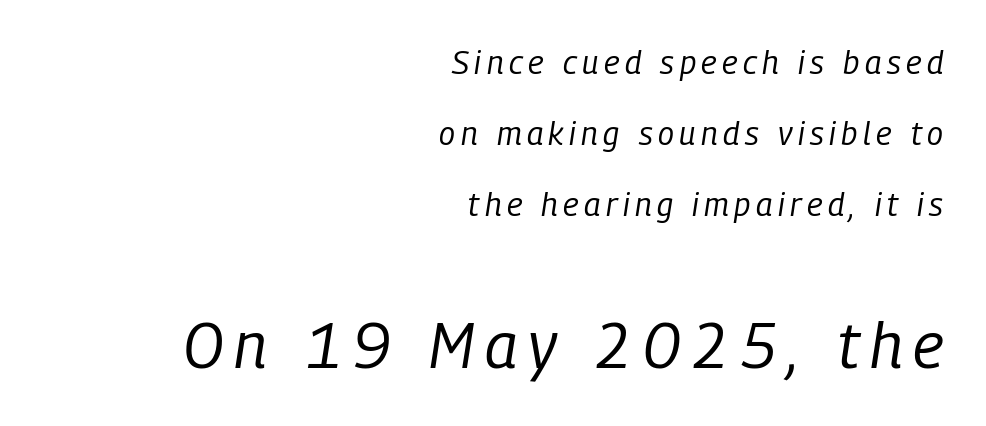
Q: Is the text bold? A: No.
Q: Is the text italic (slanted)? A: Yes, it leans right by about 9 degrees.
Q: Is the text underlined? A: No.
Q: How is the paragraph aligned? A: Right-aligned.
Q: Is the spacing between lines tight, normal or loose? A: Loose.
Q: Which block of text is set in a larger size, the first (top) or the second (bottom)? A: The second (bottom) one.
Q: Width (condensed, normal, or wide)? A: Condensed.
Q: Stroke contrast? A: Low.
Q: x-height? A: Medium.
Q: Monospaced? A: No.
